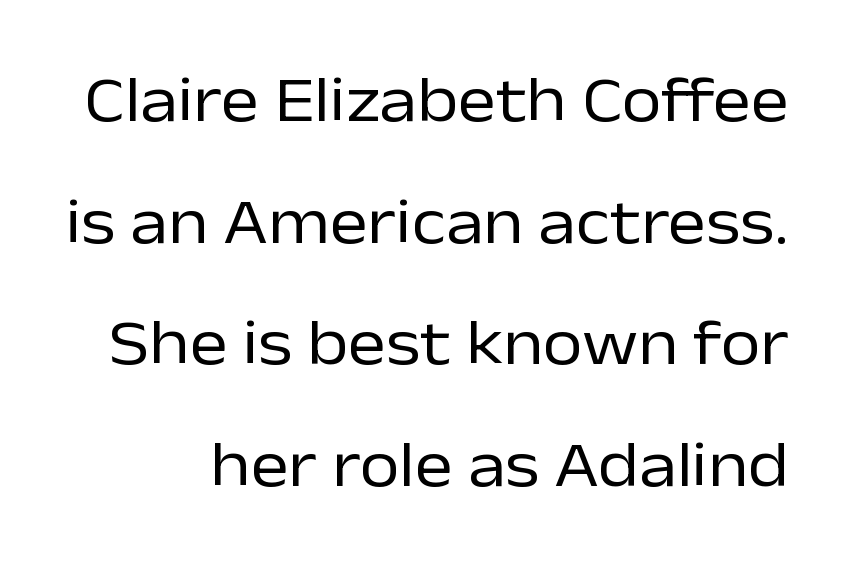
Q: Is the text bold? A: No.
Q: Is the text italic (slanted)? A: No, it is upright.
Q: Is the typeface a serif or a sans-serif typeface? A: Sans-serif.
Q: Is the text underlined? A: No.
Q: Is the spacing between letters normal or unusually wide? A: Normal.
Q: Width (condensed, normal, or wide)? A: Normal.
Q: Stroke contrast? A: Low.
Q: x-height? A: Medium.
Q: Monospaced? A: No.
